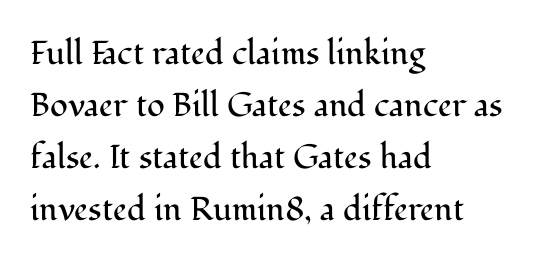
The image shows 33 px regular-weight serif type, upright; set left-aligned, normal line spacing (1.58x), normal letter spacing, not underlined; medium stroke contrast and a medium x-height.
